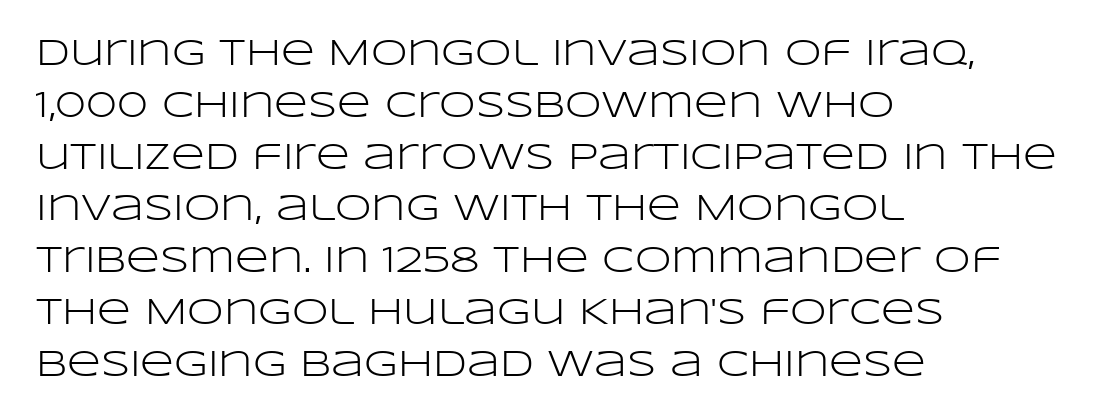
Q: Is the text bold? A: No.
Q: Is the text italic (slanted)? A: No, it is upright.
Q: Is the typeface a serif or a sans-serif typeface? A: Sans-serif.
Q: Is the text underlined? A: No.
Q: How is the paragraph aligned? A: Left-aligned.
Q: Is the spacing between letters normal or unusually wide? A: Normal.
Q: Is the spacing between lines tight, normal or loose? A: Normal.
Q: Width (condensed, normal, or wide)? A: Wide.
Q: Stroke contrast? A: Low.
Q: x-height? A: Large.
Q: Monospaced? A: No.
